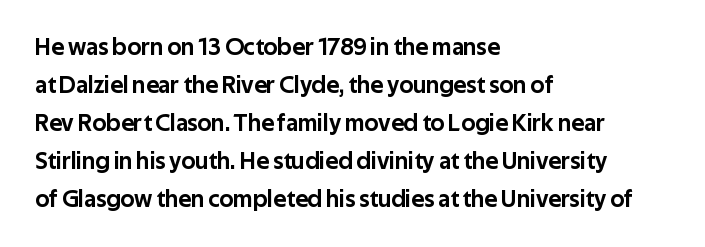
{"italic": "no", "underline": "no", "align": "left", "line_spacing": "normal", "line_spacing_ratio": 1.58, "letter_spacing": "normal", "letter_spacing_em": 0.0, "glyph_px": 24}
